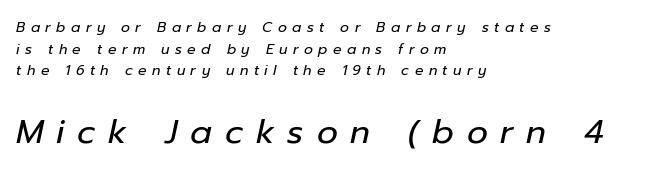
No word sits above an underline. The face used here is proportionally spaced, like ordinary book or web type. The strokes are not fattened; the text isn't bold. What's the leading like? Ordinary, nothing unusual. Words appear elongated and porous because spacing is wide.
